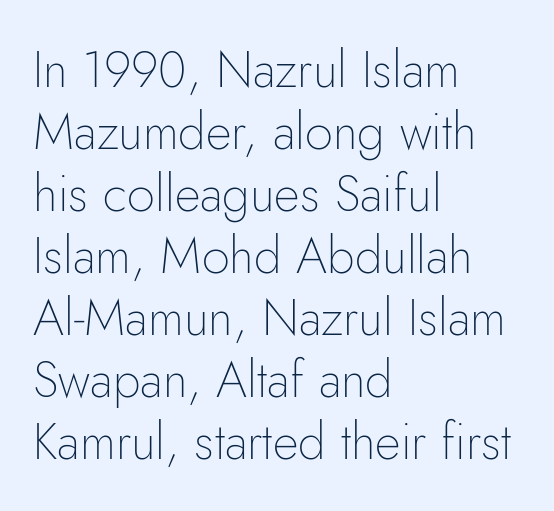
Q: Is the text bold? A: No.
Q: Is the text italic (slanted)? A: No, it is upright.
Q: Is the typeface a serif or a sans-serif typeface? A: Sans-serif.
Q: Is the text underlined? A: No.
Q: How is the paragraph aligned? A: Left-aligned.
Q: Is the spacing between letters normal or unusually wide? A: Normal.
Q: Width (condensed, normal, or wide)? A: Normal.
Q: Stroke contrast? A: Low.
Q: x-height? A: Small.
Q: Monospaced? A: No.
